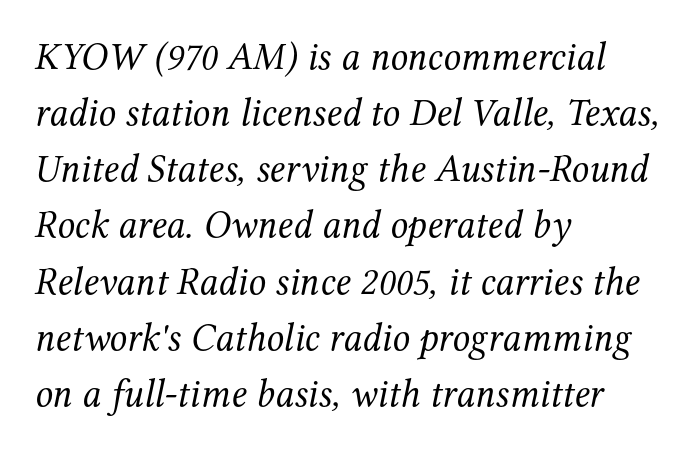
Observe the lean: these are italic letterforms. No chunkiness to these letters — they're not bold. Reading down the block, your eye returns to a fixed left position each line. Check under the words: just untouched page. Compared with typical paragraphs, the rows here are spaced about the same.
